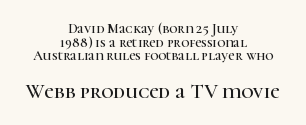
The image shows 21 px text type, upright; set centered, tight line spacing (0.98x), normal letter spacing, not underlined; the second (bottom) block is 1.5x larger.
